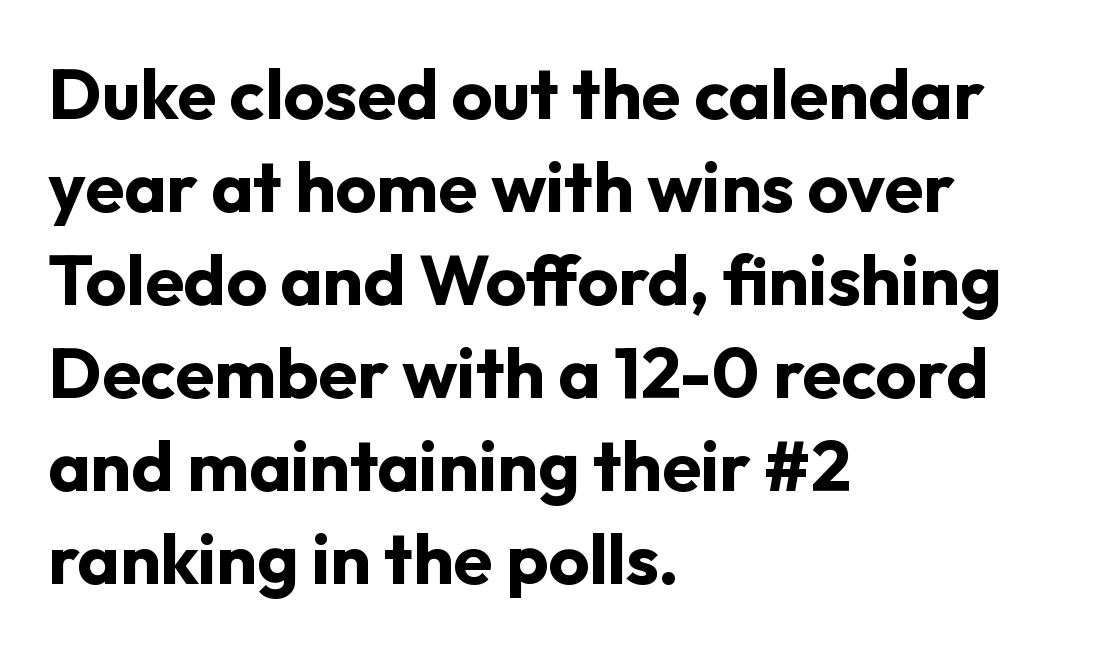
Look at the stroke-to-counter ratio: heavy, a bold. The glyphs are unaccompanied by any horizontal stroke below them. Typeset ragged right — the left edge is the straight one. These lines keep a tight, regular rhythm from letter to letter. Is this a sans? Yes — the strokes have no serifs.
